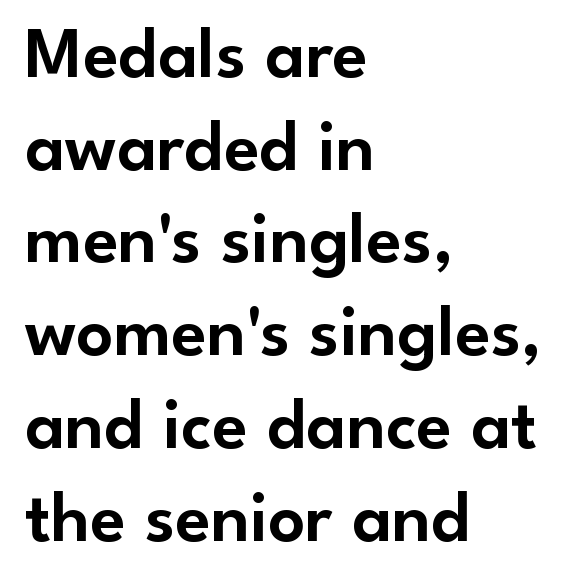
{"serif": "no", "italic": "no", "width": "normal", "stroke_contrast": "low", "x_height": "small", "monospaced": "no", "underline": "no", "align": "left", "line_spacing": "normal", "line_spacing_ratio": 1.27, "letter_spacing": "normal", "letter_spacing_em": 0.0, "glyph_px": 73}
